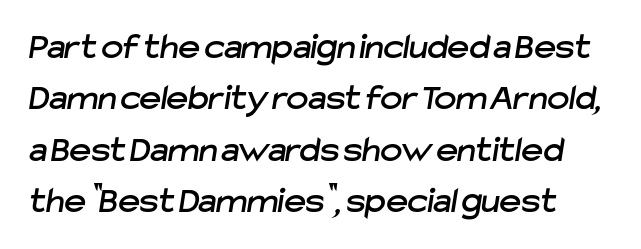
{"serif": "no", "width": "normal", "stroke_contrast": "low", "x_height": "medium", "monospaced": "no", "underline": "no", "line_spacing": "normal", "line_spacing_ratio": 1.39, "letter_spacing": "normal", "letter_spacing_em": 0.0, "glyph_px": 37}
